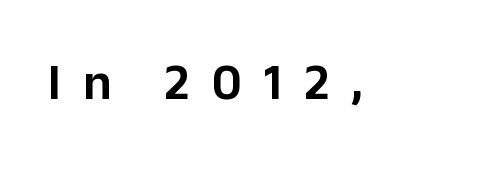
Q: Is the text italic (slanted)? A: No, it is upright.
Q: Is the typeface a serif or a sans-serif typeface? A: Sans-serif.
Q: Is the text underlined? A: No.
Q: Is the spacing between letters normal or unusually wide? A: Unusually wide.
Q: Width (condensed, normal, or wide)? A: Normal.
Q: Stroke contrast? A: Low.
Q: x-height? A: Medium.
Q: Monospaced? A: No.
